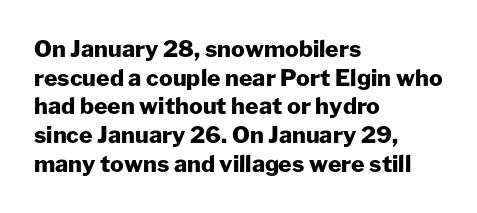
Q: Is the text bold? A: Yes.
Q: Is the text italic (slanted)? A: No, it is upright.
Q: Is the text underlined? A: No.
Q: How is the paragraph aligned? A: Left-aligned.
Q: Is the spacing between letters normal or unusually wide? A: Normal.
Q: Is the spacing between lines tight, normal or loose? A: Normal.
